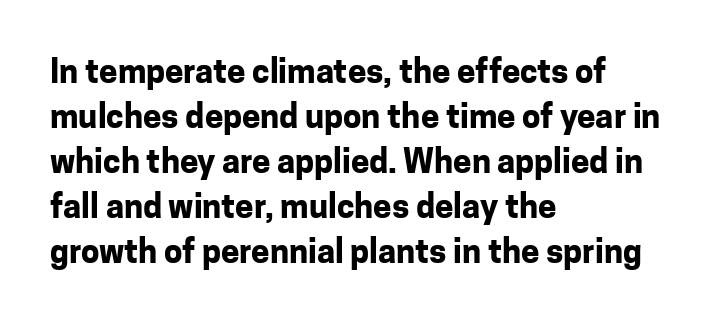
{"serif": "no", "italic": "no", "bold": "yes", "weight": "bold", "width": "normal", "stroke_contrast": "low", "x_height": "medium", "monospaced": "no", "underline": "no", "align": "left", "line_spacing": "normal", "line_spacing_ratio": 1.36, "letter_spacing": "normal", "letter_spacing_em": 0.0, "glyph_px": 33}
